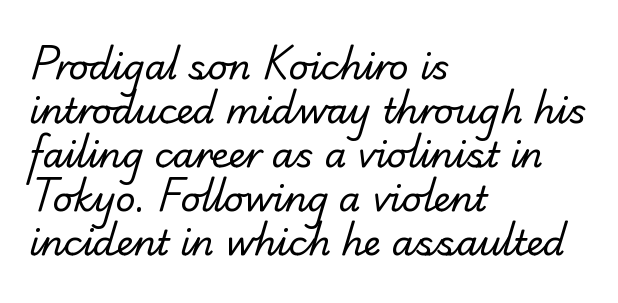
The image shows 35 px regular-weight serif type; set left-aligned, normal line spacing (1.26x), normal letter spacing, not underlined; low stroke contrast and a small x-height.
